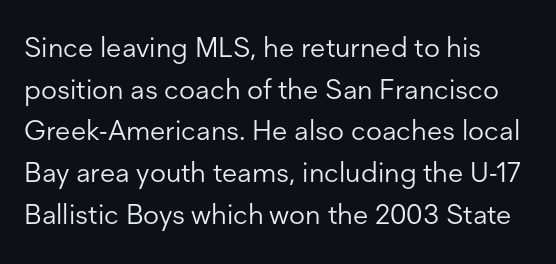
Q: Is the text bold? A: No.
Q: Is the text italic (slanted)? A: No, it is upright.
Q: Is the typeface a serif or a sans-serif typeface? A: Sans-serif.
Q: Is the text underlined? A: No.
Q: Is the spacing between letters normal or unusually wide? A: Normal.
Q: Is the spacing between lines tight, normal or loose? A: Normal.
Q: Width (condensed, normal, or wide)? A: Normal.
Q: Stroke contrast? A: Low.
Q: x-height? A: Medium.
Q: Monospaced? A: No.
